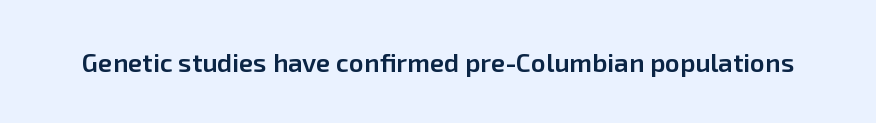
Q: Is the text bold? A: Semi-bold.
Q: Is the text italic (slanted)? A: No, it is upright.
Q: Is the text underlined? A: No.
Q: Is the spacing between letters normal or unusually wide? A: Normal.
